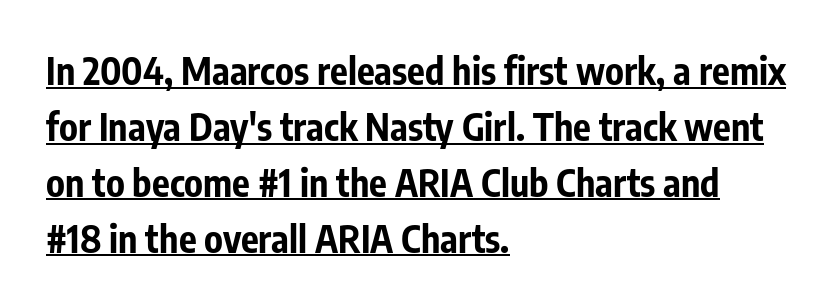
The image shows 37 px bold, condensed sans-serif type, upright; set left-aligned, normal line spacing (1.51x), normal letter spacing, underlined; low stroke contrast and a medium x-height.
